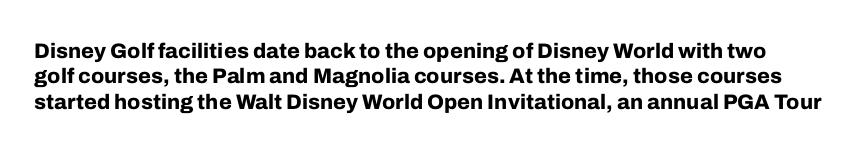
The image shows 21 px bold type, upright; set line spacing 1.21x, normal letter spacing, not underlined.
